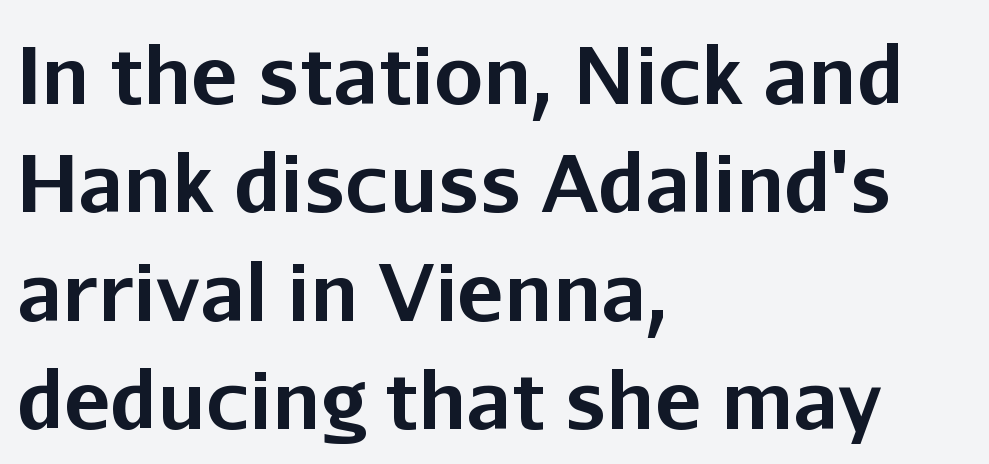
Q: Is the text bold? A: Yes.
Q: Is the text italic (slanted)? A: No, it is upright.
Q: Is the typeface a serif or a sans-serif typeface? A: Sans-serif.
Q: Is the text underlined? A: No.
Q: How is the paragraph aligned? A: Left-aligned.
Q: Is the spacing between letters normal or unusually wide? A: Normal.
Q: Is the spacing between lines tight, normal or loose? A: Normal.
Q: Width (condensed, normal, or wide)? A: Normal.
Q: Stroke contrast? A: Low.
Q: x-height? A: Medium.
Q: Monospaced? A: No.
